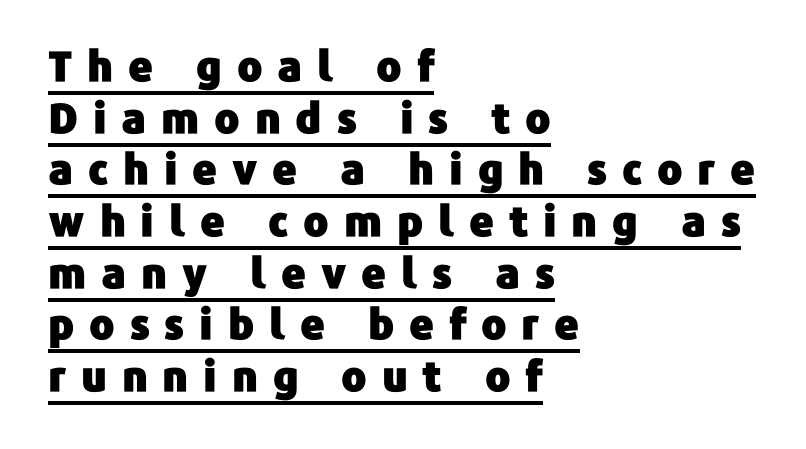
The image shows 42 px sans-serif type, upright; set left-aligned, line spacing 1.23x, unusually wide letter spacing (+0.35 em), underlined; low stroke contrast and a medium x-height.
